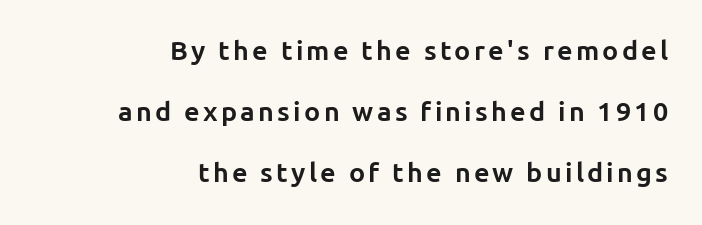
{"italic": "no", "bold": "yes", "underline": "no", "align": "right", "line_spacing": "loose", "line_spacing_ratio": 2.26, "glyph_px": 27}
